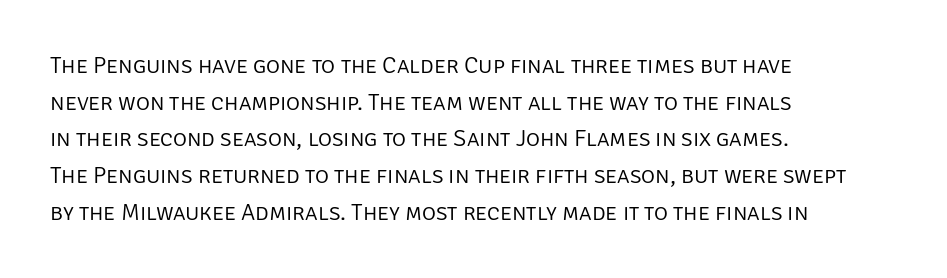
The image shows 24 px text type, upright; set left-aligned, normal line spacing (1.53x), normal letter spacing, not underlined.
